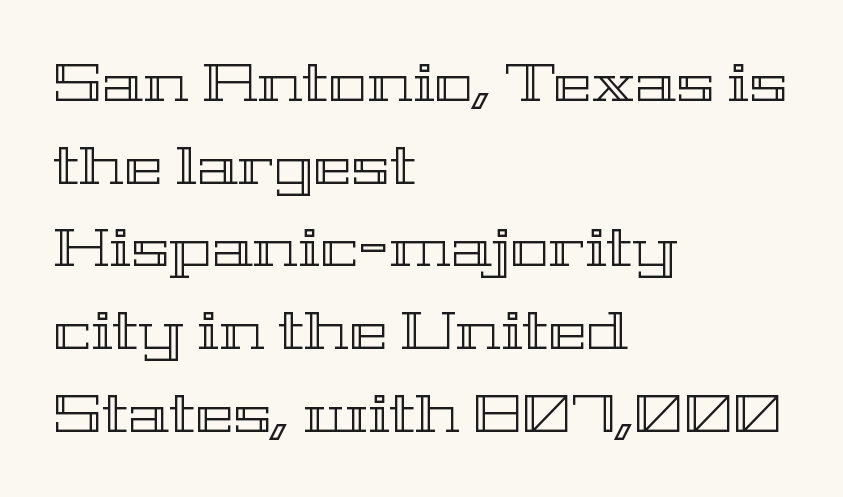
The image shows 52 px wide type, upright; set left-aligned, normal line spacing (1.59x), normal letter spacing, not underlined; a medium x-height.
